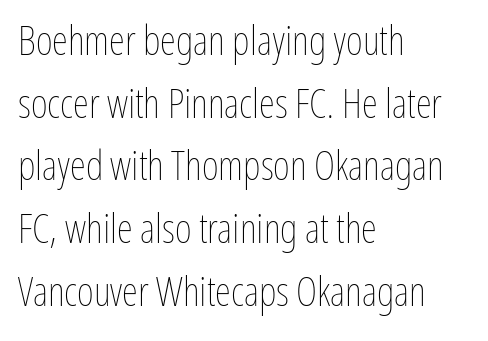
Q: Is the text bold? A: No.
Q: Is the text italic (slanted)? A: No, it is upright.
Q: Is the text underlined? A: No.
Q: How is the paragraph aligned? A: Left-aligned.
Q: Is the spacing between letters normal or unusually wide? A: Normal.
Q: Is the spacing between lines tight, normal or loose? A: Normal.
Q: Width (condensed, normal, or wide)? A: Condensed.
Q: Stroke contrast? A: Low.
Q: x-height? A: Medium.
Q: Monospaced? A: No.
